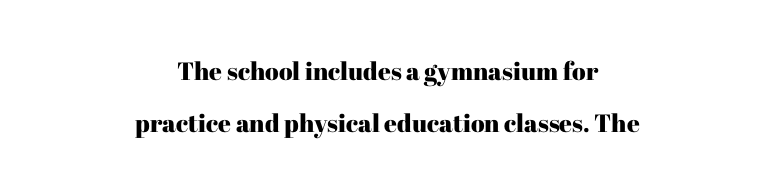
Q: Is the text italic (slanted)? A: No, it is upright.
Q: Is the text underlined? A: No.
Q: How is the paragraph aligned? A: Centered.
Q: Is the spacing between letters normal or unusually wide? A: Normal.
Q: Is the spacing between lines tight, normal or loose? A: Loose.
